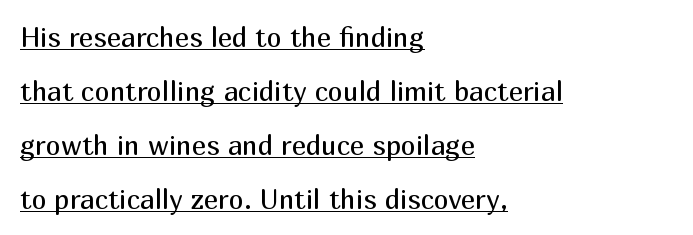
The glyphs are accompanied by a horizontal stroke just below them. Caption: face not bold, strokes unweighted. Do the letters lean? They stand straight. In terms of letterspacing, this is plain default setting. Notice how the passage keeps a crisp vertical edge on the left only.
